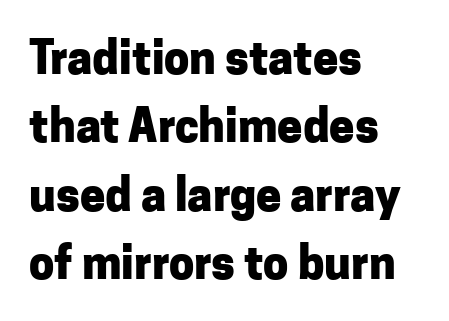
Q: Is the text bold? A: Yes.
Q: Is the text italic (slanted)? A: No, it is upright.
Q: Is the typeface a serif or a sans-serif typeface? A: Sans-serif.
Q: Is the text underlined? A: No.
Q: How is the paragraph aligned? A: Left-aligned.
Q: Is the spacing between letters normal or unusually wide? A: Normal.
Q: Is the spacing between lines tight, normal or loose? A: Normal.
Q: Width (condensed, normal, or wide)? A: Normal.
Q: Stroke contrast? A: Low.
Q: x-height? A: Medium.
Q: Monospaced? A: No.
